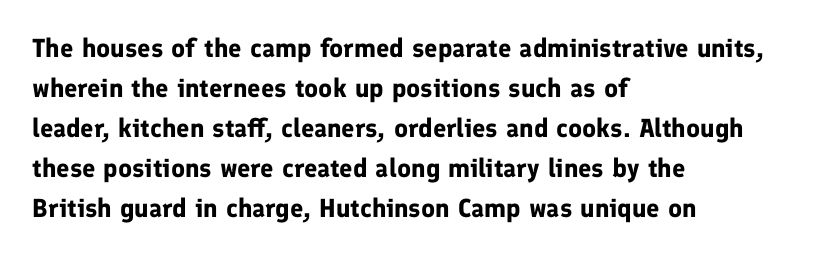
The image shows 26 px bold type, upright; set left-aligned, normal line spacing (1.54x), normal letter spacing, not underlined.
